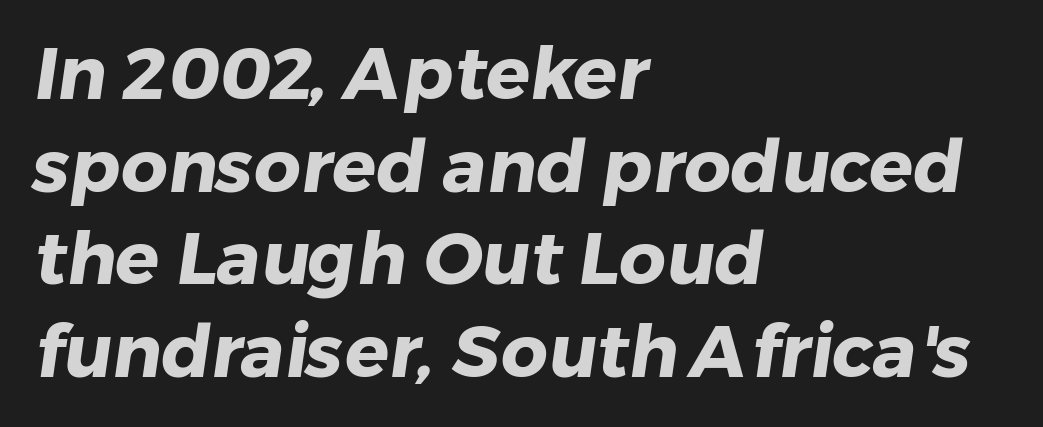
Q: Is the text bold? A: Yes.
Q: Is the typeface a serif or a sans-serif typeface? A: Sans-serif.
Q: Is the text underlined? A: No.
Q: How is the paragraph aligned? A: Left-aligned.
Q: Is the spacing between letters normal or unusually wide? A: Normal.
Q: Is the spacing between lines tight, normal or loose? A: Normal.
Q: Width (condensed, normal, or wide)? A: Normal.
Q: Stroke contrast? A: Low.
Q: x-height? A: Medium.
Q: Monospaced? A: No.
